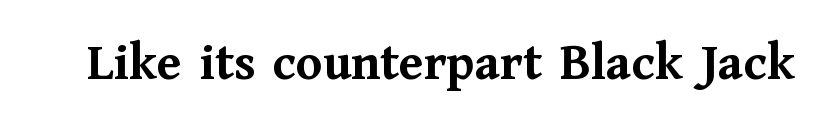
The image shows 53 px semibold serif type, upright; set normal letter spacing, not underlined; medium stroke contrast and a medium x-height.
